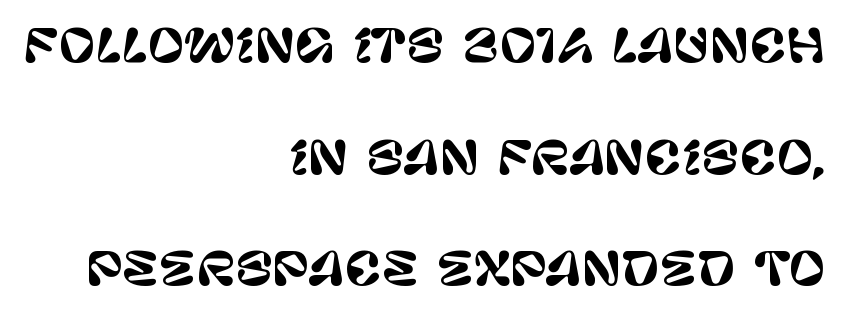
The ragged edge is on the left, which tells us the setting is flush right. Has an underline been added? It has not. Words appear dense and cohesive because spacing is normal. The text was rendered using a sans face with plain stroke endings.
